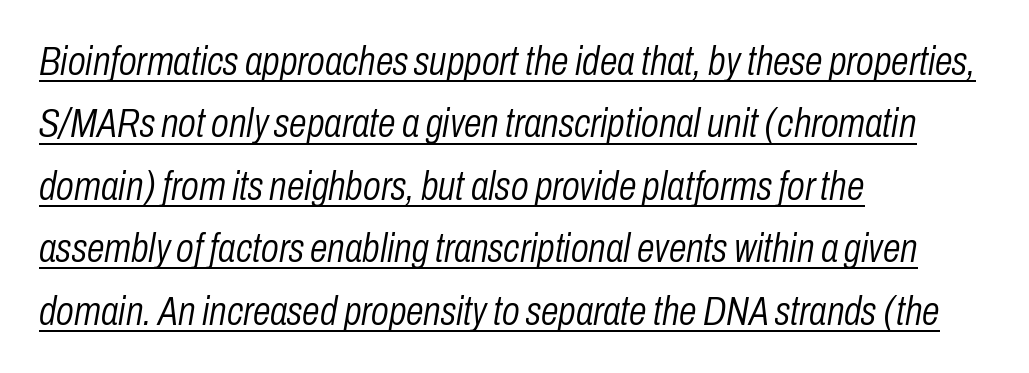
{"italic": "yes", "lean": "right", "slant_degrees": 10, "bold": "no", "weight": "light", "width": "condensed", "stroke_contrast": "low", "x_height": "medium", "monospaced": "no", "underline": "yes", "align": "left", "line_spacing": "normal", "line_spacing_ratio": 1.56, "letter_spacing": "normal", "letter_spacing_em": 0.0, "glyph_px": 40}
